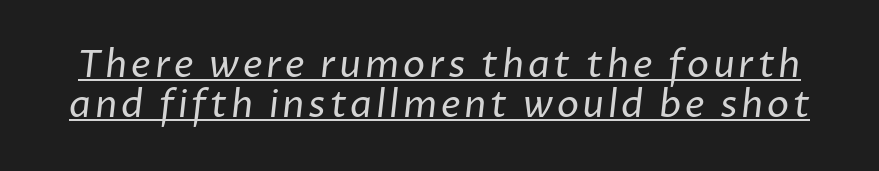
{"serif": "no", "bold": "no", "weight": "regular", "width": "normal", "stroke_contrast": "low", "x_height": "medium", "monospaced": "no", "underline": "yes", "line_spacing": "tight", "line_spacing_ratio": 1.07, "glyph_px": 37}
